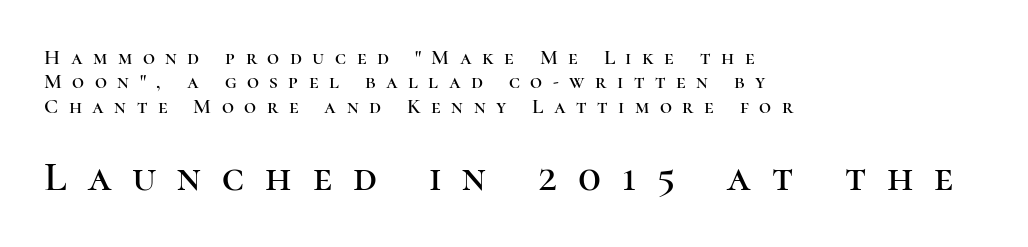
Q: Is the text italic (slanted)? A: No, it is upright.
Q: Is the typeface a serif or a sans-serif typeface? A: Serif.
Q: Is the text underlined? A: No.
Q: How is the paragraph aligned? A: Left-aligned.
Q: Is the spacing between letters normal or unusually wide? A: Unusually wide.
Q: Which block of text is set in a larger size, the first (top) or the second (bottom)? A: The second (bottom) one.
Q: Width (condensed, normal, or wide)? A: Normal.
Q: Stroke contrast? A: High.
Q: x-height? A: Medium.
Q: Monospaced? A: No.
